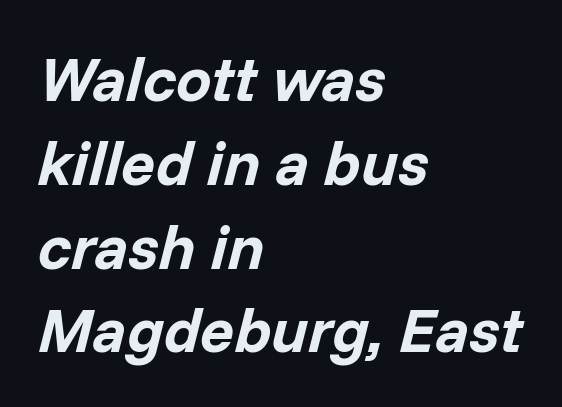
{"italic": "yes", "lean": "right", "slant_degrees": 14, "bold": "yes", "weight": "bold", "width": "normal", "stroke_contrast": "low", "x_height": "medium", "monospaced": "no", "underline": "no", "align": "left", "line_spacing": "normal", "line_spacing_ratio": 1.33, "letter_spacing": "normal", "letter_spacing_em": 0.0, "glyph_px": 63}
